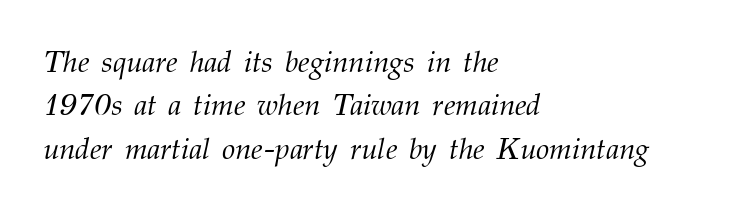
Q: Is the text bold? A: No.
Q: Is the text italic (slanted)? A: Yes, it leans right by about 12 degrees.
Q: Is the typeface a serif or a sans-serif typeface? A: Serif.
Q: Is the text underlined? A: No.
Q: How is the paragraph aligned? A: Left-aligned.
Q: Is the spacing between letters normal or unusually wide? A: Normal.
Q: Is the spacing between lines tight, normal or loose? A: Normal.
Q: Width (condensed, normal, or wide)? A: Normal.
Q: Stroke contrast? A: Medium.
Q: x-height? A: Medium.
Q: Monospaced? A: No.
